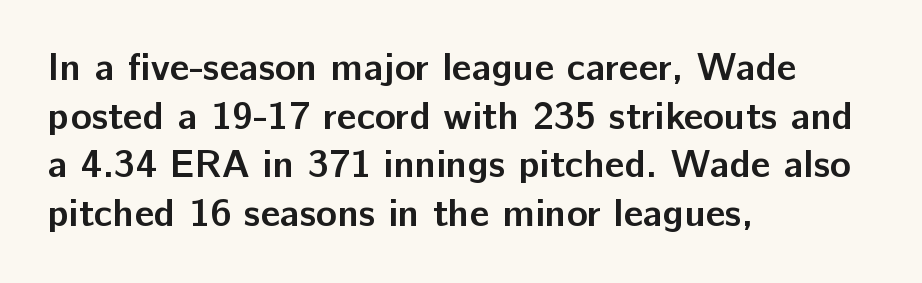
Here the glyphs are tracked normally, forming tight word shapes. Quick note: not italic, upright. The passage shown is typeset with a sans-serif family. A normal amount of white space separates one row of letters from the next. Weight: bold. The space beneath each line is pristine and unruled.
